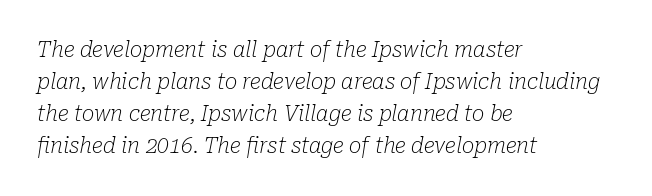
Honestly, the row spacing looks completely unremarkable. Only glyphs here, with clear space below each row. Glyph-to-glyph distance matches everyday printed text. The typography opts for an oblique posture over an upright one.
